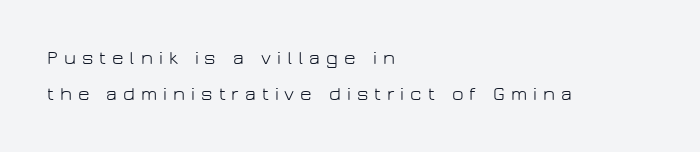
{"italic": "no", "bold": "no", "underline": "no", "align": "left", "line_spacing_ratio": 1.79, "letter_spacing": "wide", "letter_spacing_em": 0.3, "glyph_px": 20}
